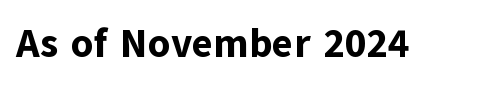
Q: Is the text bold? A: Yes.
Q: Is the text italic (slanted)? A: No, it is upright.
Q: Is the typeface a serif or a sans-serif typeface? A: Sans-serif.
Q: Is the text underlined? A: No.
Q: Is the spacing between letters normal or unusually wide? A: Normal.
Q: Width (condensed, normal, or wide)? A: Normal.
Q: Stroke contrast? A: Low.
Q: x-height? A: Medium.
Q: Monospaced? A: No.
